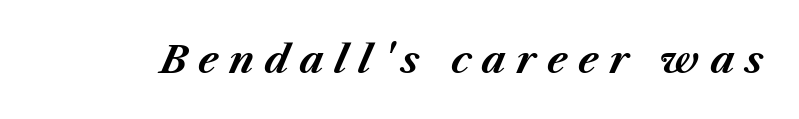
Q: Is the text bold? A: Yes.
Q: Is the text italic (slanted)? A: Yes, it leans right by about 23 degrees.
Q: Is the text underlined? A: No.
Q: Is the spacing between letters normal or unusually wide? A: Unusually wide.
Q: Width (condensed, normal, or wide)? A: Normal.
Q: Stroke contrast? A: Medium.
Q: x-height? A: Medium.
Q: Monospaced? A: No.
